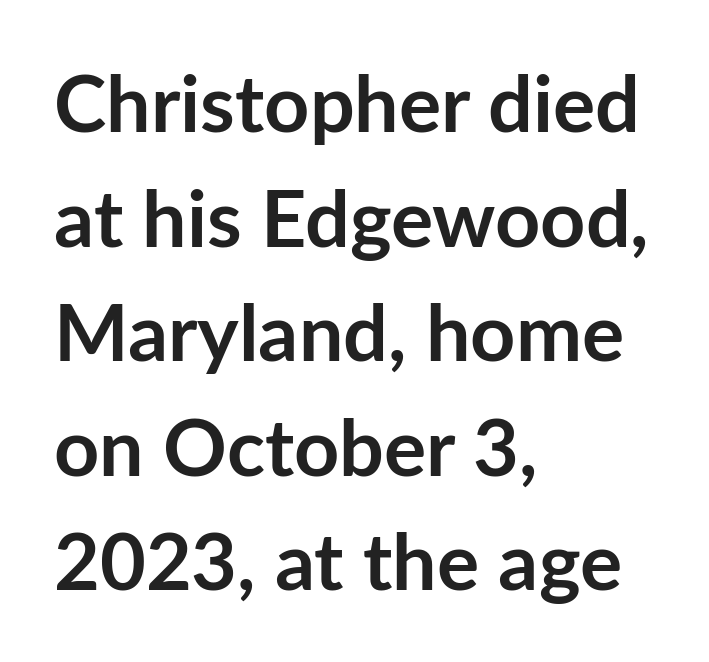
The image shows 79 px semibold sans-serif type, upright; set left-aligned, normal line spacing (1.45x), normal letter spacing, not underlined; low stroke contrast and a medium x-height.
